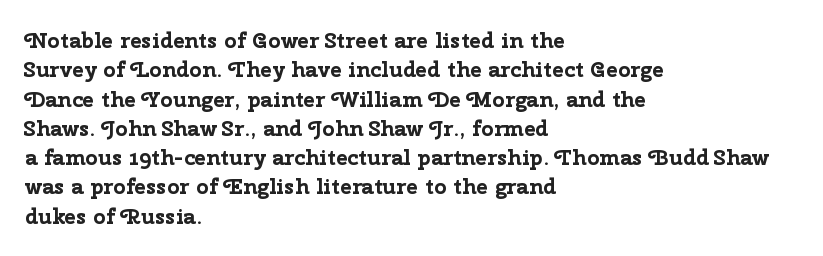
Q: Is the text bold? A: Yes.
Q: Is the text italic (slanted)? A: No, it is upright.
Q: Is the text underlined? A: No.
Q: How is the paragraph aligned? A: Left-aligned.
Q: Is the spacing between letters normal or unusually wide? A: Normal.
Q: Is the spacing between lines tight, normal or loose? A: Normal.
